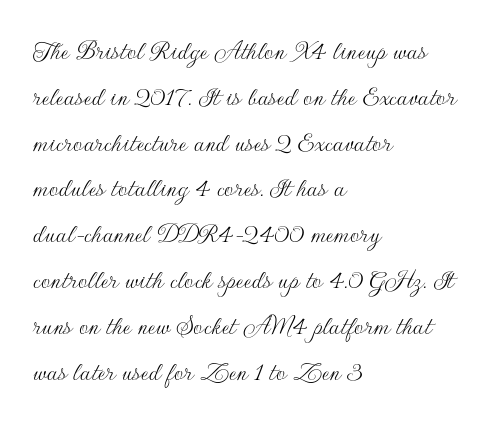
Is the stroke heavy? The answer is a plain regular-or-lighter. The letters advance in unequal steps, a hallmark of proportional type. The block of text has a typical density, with ordinary space between rows. Line starts are locked; line ends wander. Typographically, this falls in the sans-serif category.
